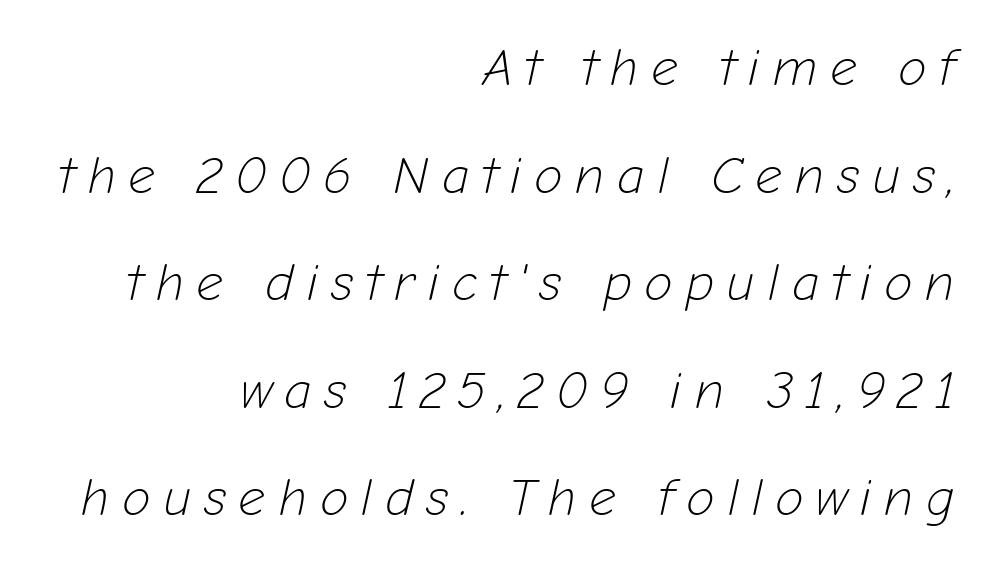
Q: Is the text bold? A: No.
Q: Is the text italic (slanted)? A: Yes, it leans right by about 12 degrees.
Q: Is the text underlined? A: No.
Q: How is the paragraph aligned? A: Right-aligned.
Q: Is the spacing between letters normal or unusually wide? A: Unusually wide.
Q: Is the spacing between lines tight, normal or loose? A: Loose.
Q: Width (condensed, normal, or wide)? A: Normal.
Q: Stroke contrast? A: Low.
Q: x-height? A: Medium.
Q: Monospaced? A: No.
